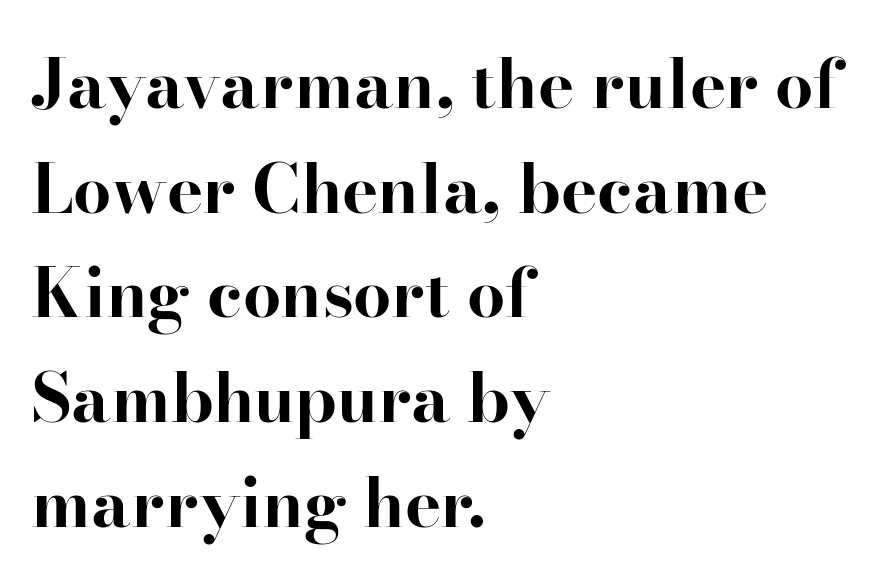
The passage shown stacks its lines at a standard gap. A bare baseline throughout the passage. The passage shown is typed in a proportional face where columns would drift. This rendering employs a face with finishing strokes, i.e., a serif.
